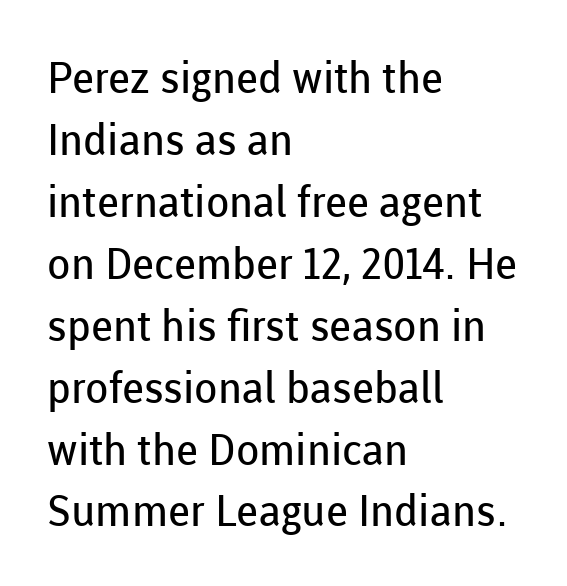
The image shows 43 px regular-weight sans-serif type, upright; set left-aligned, normal line spacing (1.44x), normal letter spacing, not underlined; low stroke contrast and a medium x-height.
